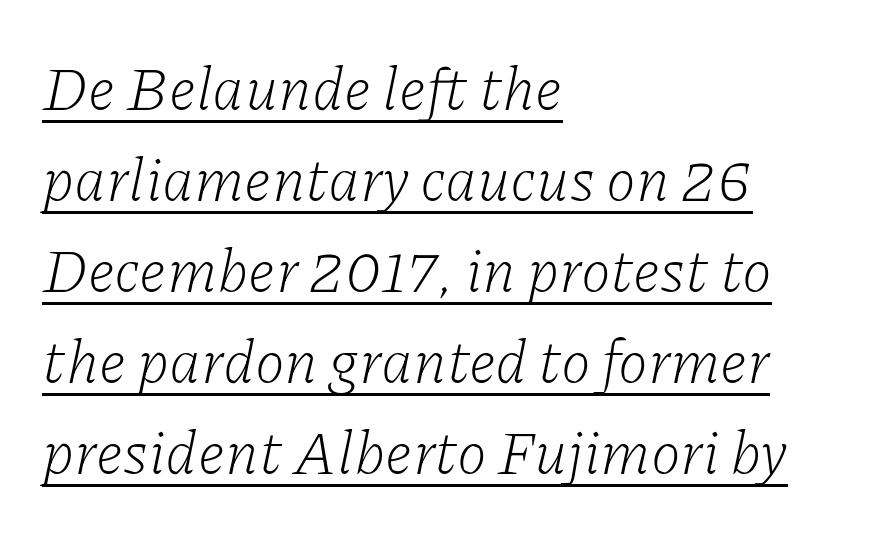
{"serif": "yes", "italic": "yes", "lean": "right", "slant_degrees": 11, "bold": "no", "weight": "light", "width": "normal", "stroke_contrast": "low", "x_height": "medium", "monospaced": "no", "underline": "yes", "align": "left", "line_spacing": "normal", "line_spacing_ratio": 1.49, "letter_spacing": "normal", "letter_spacing_em": 0.0, "glyph_px": 61}
